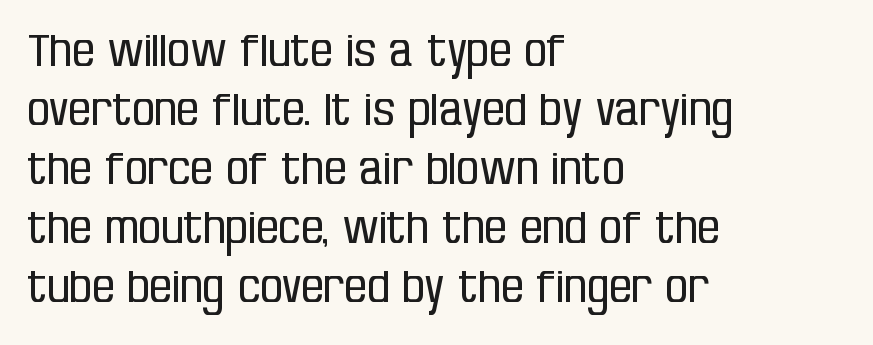
{"serif": "no", "italic": "no", "bold": "no", "weight": "regular", "width": "condensed", "stroke_contrast": "low", "x_height": "large", "monospaced": "no", "underline": "no", "align": "left", "line_spacing": "normal", "line_spacing_ratio": 1.31, "letter_spacing": "normal", "letter_spacing_em": 0.0, "glyph_px": 45}
